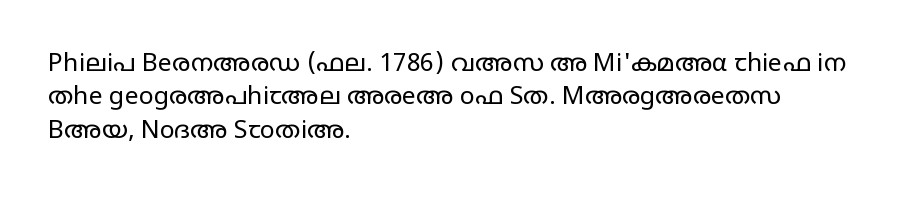
{"italic": "no", "bold": "no", "underline": "no", "align": "left", "line_spacing": "normal", "line_spacing_ratio": 1.34, "letter_spacing": "normal", "letter_spacing_em": 0.0, "glyph_px": 25}
